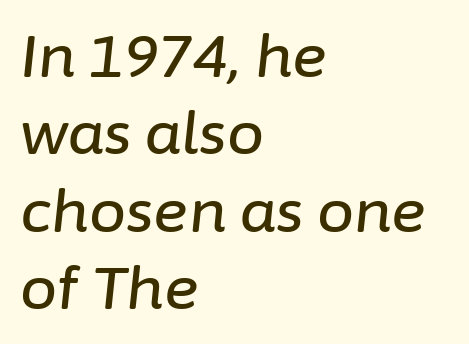
Leading: standard. Where is the straight margin? On the left. The axis of the letterforms is tilted away from vertical. The face used here is proportionally spaced, like ordinary book or web type. The glyphs are unaccompanied by any horizontal stroke below them. You could call the tracking neutral — neither tight nor loose.
